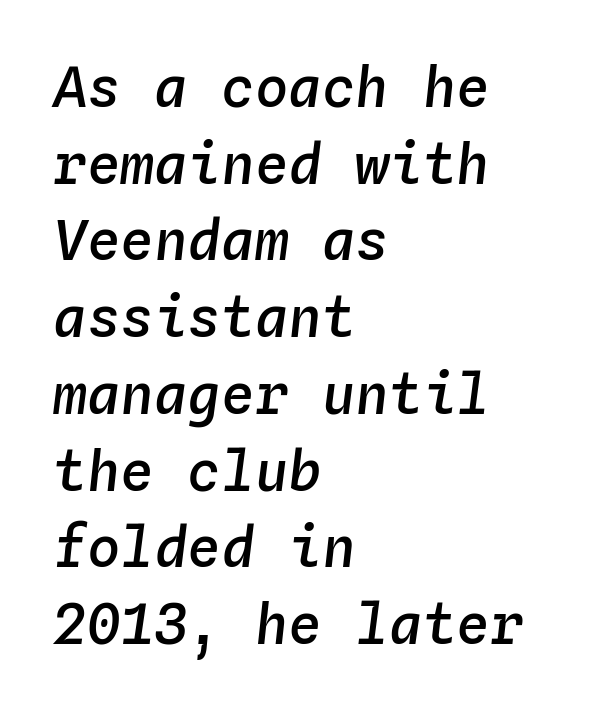
{"italic": "yes", "lean": "right", "slant_degrees": 4, "bold": "semi", "weight": "semibold", "width": "normal", "stroke_contrast": "low", "x_height": "medium", "monospaced": "yes", "underline": "no", "align": "left", "line_spacing": "normal", "line_spacing_ratio": 1.37, "letter_spacing": "normal", "letter_spacing_em": 0.0, "glyph_px": 56}
